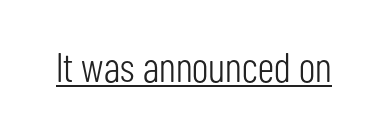
The image shows 42 px light, condensed sans-serif type, upright; set normal letter spacing, underlined; low stroke contrast and a medium x-height.
